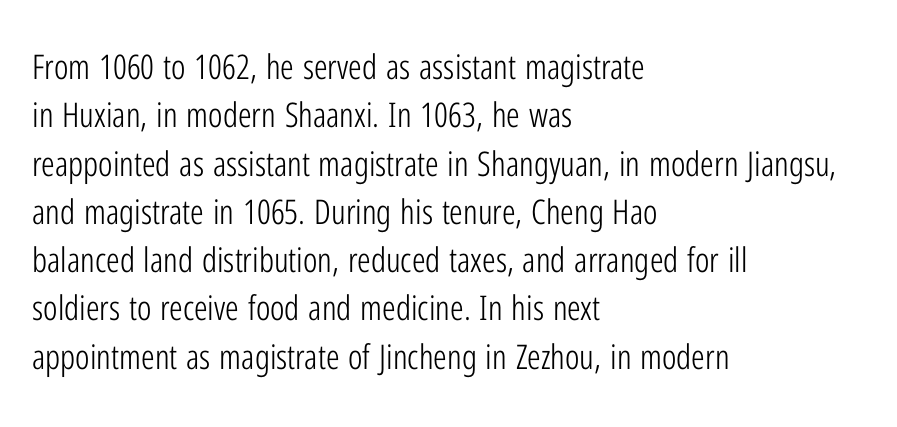
Q: Is the text bold? A: No.
Q: Is the text italic (slanted)? A: No, it is upright.
Q: Is the typeface a serif or a sans-serif typeface? A: Sans-serif.
Q: Is the text underlined? A: No.
Q: How is the paragraph aligned? A: Left-aligned.
Q: Is the spacing between letters normal or unusually wide? A: Normal.
Q: Is the spacing between lines tight, normal or loose? A: Normal.
Q: Width (condensed, normal, or wide)? A: Condensed.
Q: Stroke contrast? A: Low.
Q: x-height? A: Medium.
Q: Monospaced? A: No.
